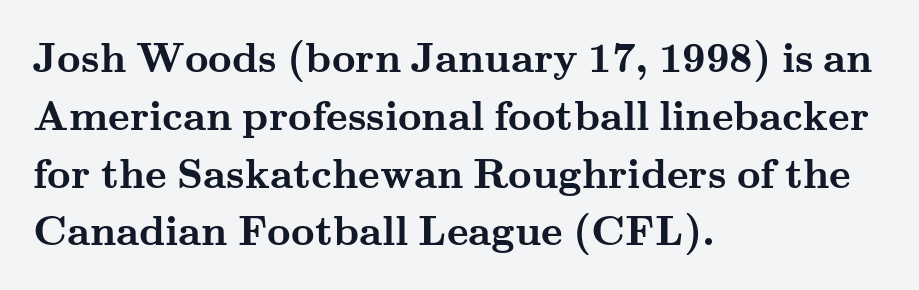
{"serif": "yes", "italic": "no", "bold": "yes", "weight": "semibold", "width": "wide", "stroke_contrast": "medium", "x_height": "small", "monospaced": "no", "underline": "no", "align": "left", "line_spacing": "normal", "line_spacing_ratio": 1.41, "letter_spacing": "normal", "letter_spacing_em": 0.0, "glyph_px": 41}
